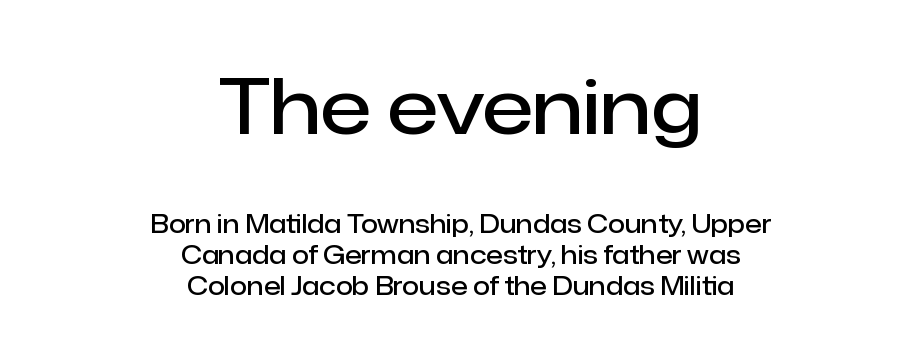
{"serif": "no", "italic": "no", "bold": "semi", "weight": "semibold", "width": "normal", "stroke_contrast": "low", "x_height": "medium", "monospaced": "no", "underline": "no", "align": "center", "line_spacing_ratio": 1.23, "letter_spacing": "normal", "letter_spacing_em": 0.0, "larger_block": "first", "size_ratio": 3.04, "glyph_px": 76}
